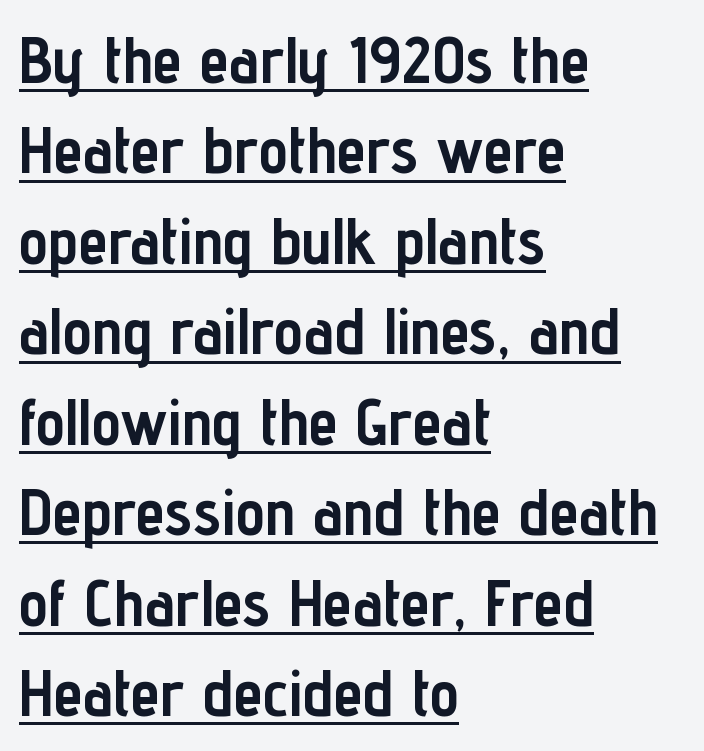
The image shows 66 px semibold, condensed sans-serif type, upright; set left-aligned, normal line spacing (1.37x), normal letter spacing, underlined; low stroke contrast and a medium x-height.
